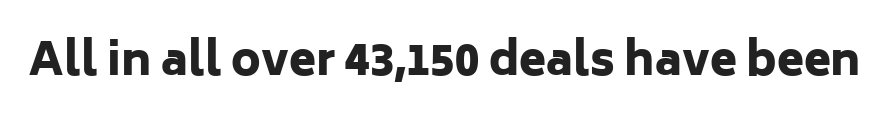
Do the letters lean? They stand straight. The gap between lines stays unmarked. Look at the stroke-to-counter ratio: heavy, a bold. This is sans-serif lettering, the kind often seen on screens and signage. The horizontal fit of the characters is conventional and even. A typesetter would call this proportional, since set widths differ per character.
